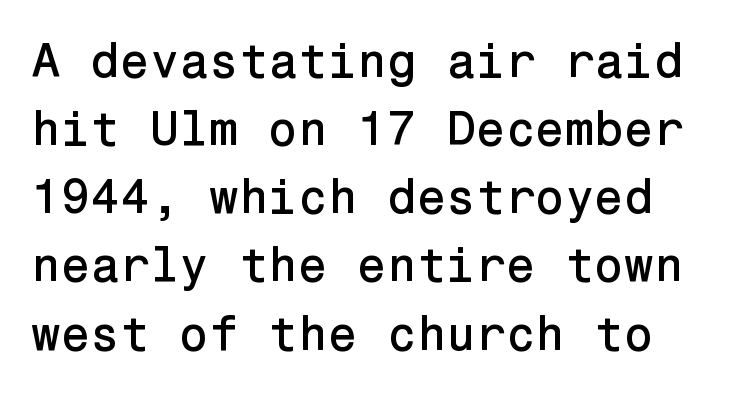
Q: Is the text italic (slanted)? A: No, it is upright.
Q: Is the typeface a serif or a sans-serif typeface? A: Sans-serif.
Q: Is the text underlined? A: No.
Q: Is the spacing between letters normal or unusually wide? A: Normal.
Q: Is the spacing between lines tight, normal or loose? A: Normal.
Q: Width (condensed, normal, or wide)? A: Normal.
Q: Stroke contrast? A: Low.
Q: x-height? A: Medium.
